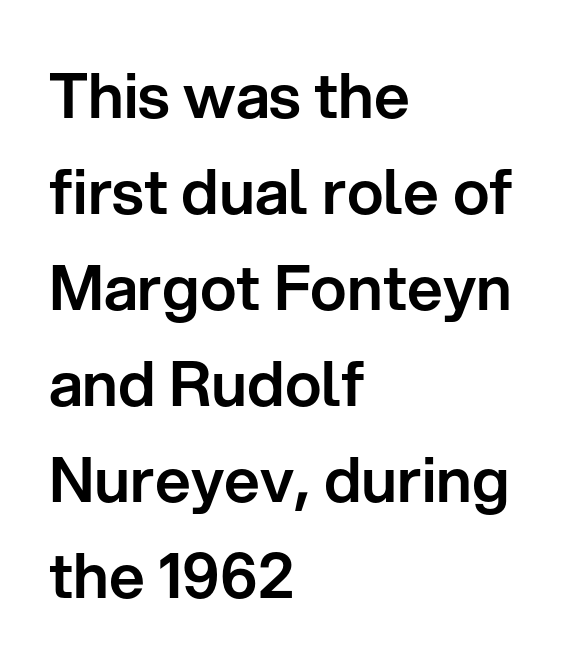
The image shows 62 px sans-serif type, upright; set left-aligned, normal line spacing (1.55x), normal letter spacing, not underlined; low stroke contrast and a medium x-height.
